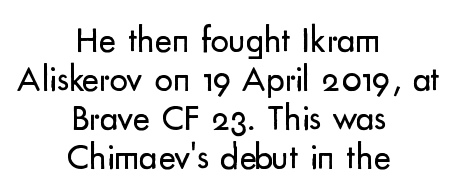
{"serif": "no", "italic": "no", "bold": "no", "weight": "regular", "width": "normal", "stroke_contrast": "low", "x_height": "small", "monospaced": "no", "underline": "no", "align": "center", "line_spacing": "tight", "line_spacing_ratio": 1.05, "letter_spacing": "normal", "letter_spacing_em": 0.0, "glyph_px": 37}
